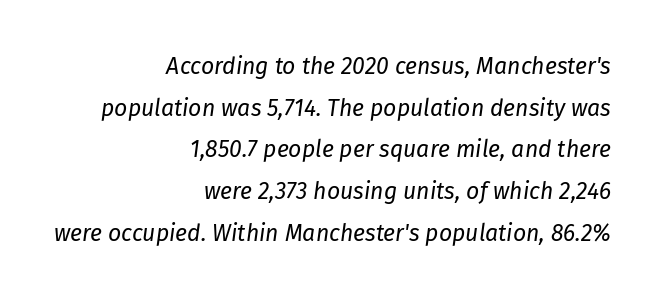
The image shows 23 px text type, italic (leaning right); set right-aligned, line spacing 1.81x, normal letter spacing, not underlined.
